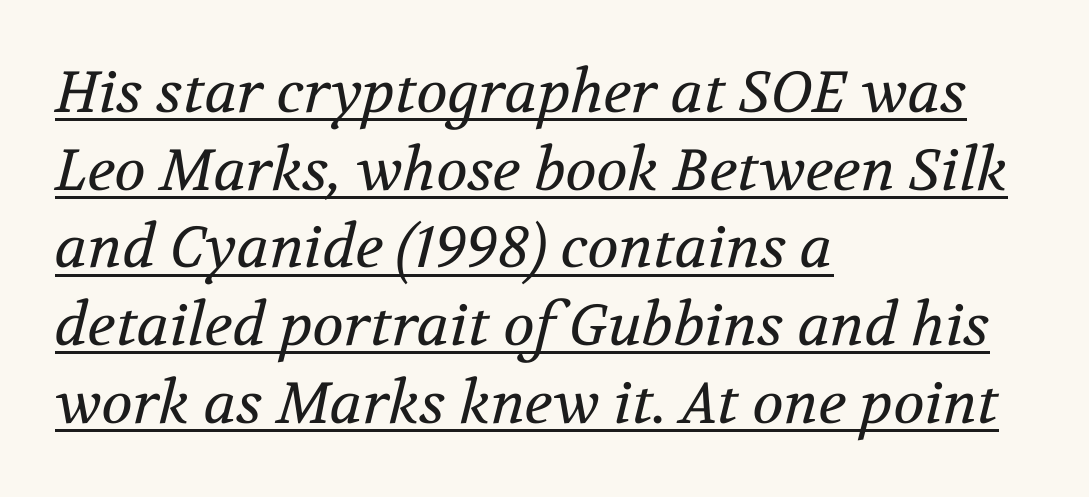
{"serif": "yes", "italic": "yes", "lean": "right", "slant_degrees": 12, "bold": "no", "weight": "regular", "width": "normal", "stroke_contrast": "medium", "x_height": "medium", "monospaced": "no", "underline": "yes", "align": "left", "line_spacing": "normal", "line_spacing_ratio": 1.34, "letter_spacing": "normal", "letter_spacing_em": 0.0, "glyph_px": 58}
